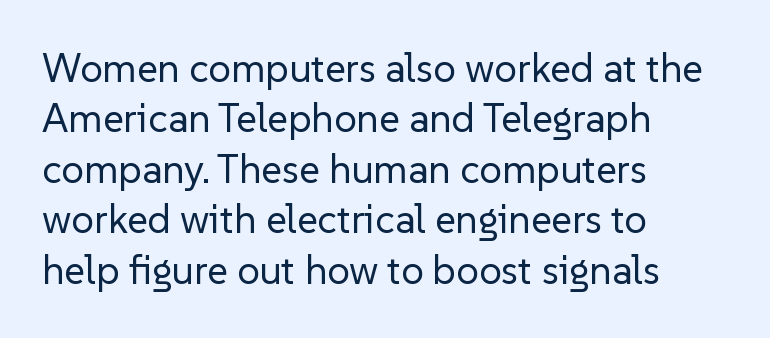
{"serif": "no", "italic": "no", "bold": "no", "weight": "regular", "width": "normal", "stroke_contrast": "low", "x_height": "medium", "monospaced": "no", "underline": "no", "align": "left", "line_spacing": "normal", "line_spacing_ratio": 1.26, "letter_spacing": "normal", "letter_spacing_em": 0.0, "glyph_px": 40}
